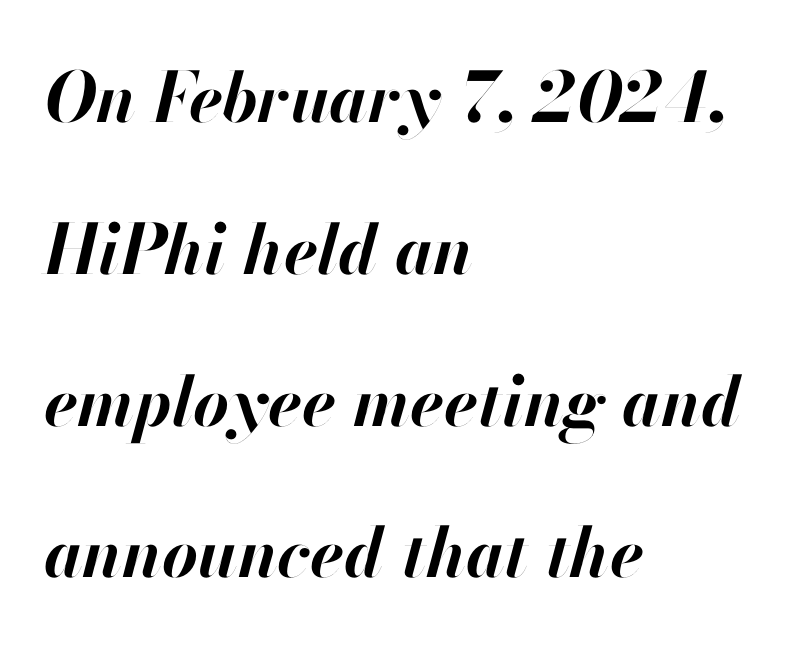
The image shows 69 px bold type, italic (leaning right); set left-aligned, loose line spacing (2.2x), normal letter spacing, not underlined; high stroke contrast and a small x-height.
